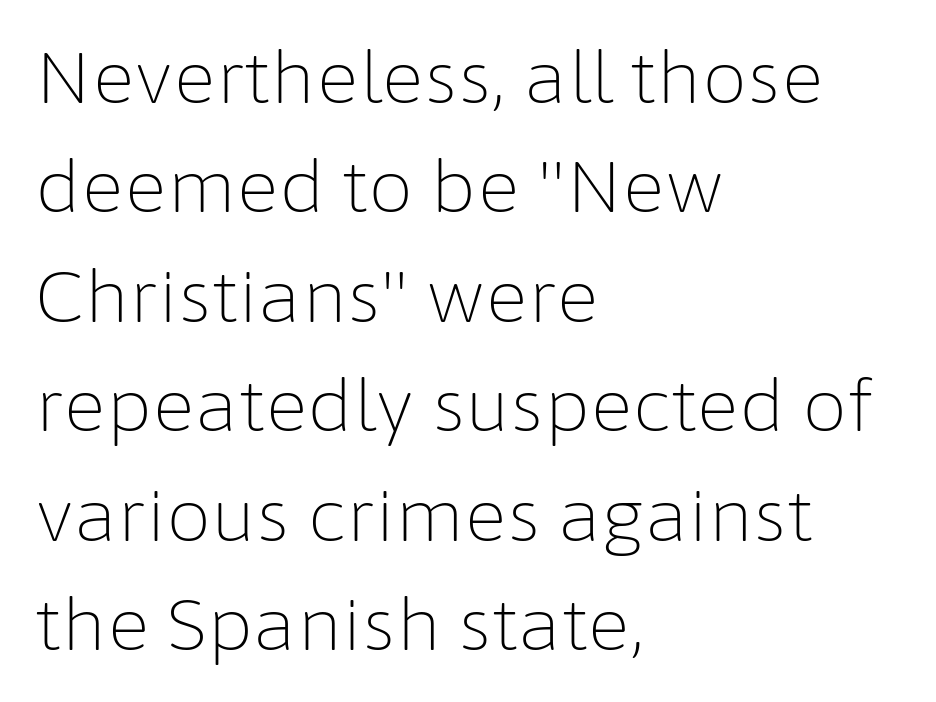
{"serif": "no", "italic": "no", "bold": "no", "weight": "light", "width": "normal", "stroke_contrast": "low", "x_height": "medium", "monospaced": "no", "underline": "no", "align": "left", "line_spacing": "normal", "line_spacing_ratio": 1.52, "letter_spacing": "normal", "letter_spacing_em": 0.0, "glyph_px": 72}
